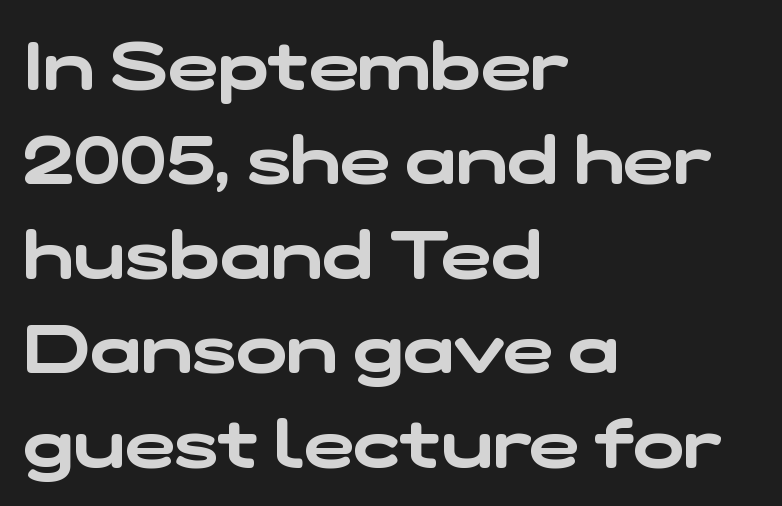
{"serif": "no", "width": "wide", "stroke_contrast": "low", "x_height": "medium", "monospaced": "no", "underline": "no", "align": "left", "line_spacing": "normal", "line_spacing_ratio": 1.41, "letter_spacing": "normal", "letter_spacing_em": 0.0, "glyph_px": 67}
